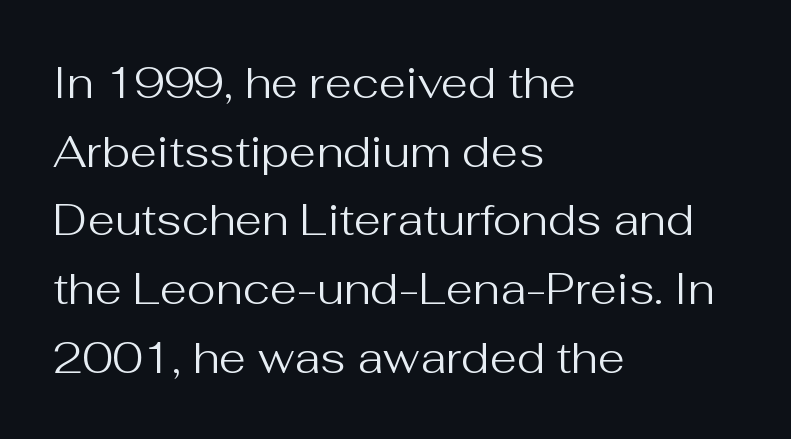
{"serif": "no", "italic": "no", "bold": "no", "weight": "regular", "width": "normal", "stroke_contrast": "medium", "x_height": "medium", "monospaced": "no", "underline": "no", "align": "left", "line_spacing": "normal", "line_spacing_ratio": 1.56, "letter_spacing": "normal", "letter_spacing_em": 0.0, "glyph_px": 44}
